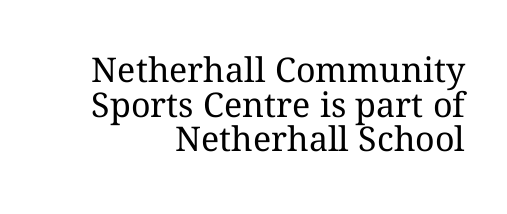
The image shows 34 px regular-weight type, upright; set right-aligned, tight line spacing (1.02x), normal letter spacing, not underlined; medium stroke contrast and a medium x-height.
